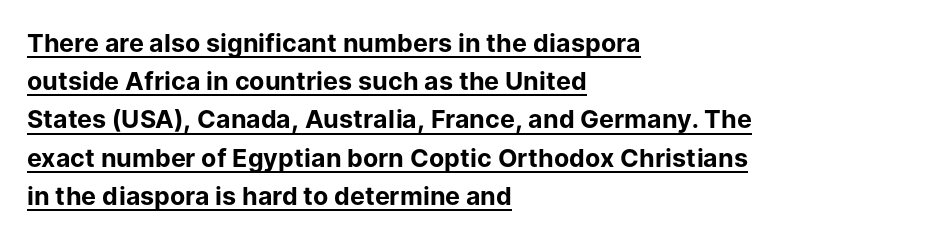
The image shows 25 px bold type, upright; set left-aligned, normal line spacing (1.53x), normal letter spacing, underlined.
